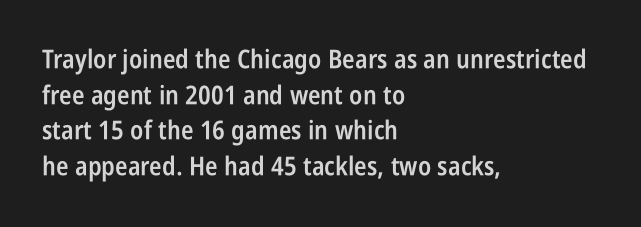
Q: Is the text bold? A: Semi-bold.
Q: Is the text italic (slanted)? A: No, it is upright.
Q: Is the text underlined? A: No.
Q: How is the paragraph aligned? A: Left-aligned.
Q: Is the spacing between letters normal or unusually wide? A: Normal.
Q: Is the spacing between lines tight, normal or loose? A: Normal.
